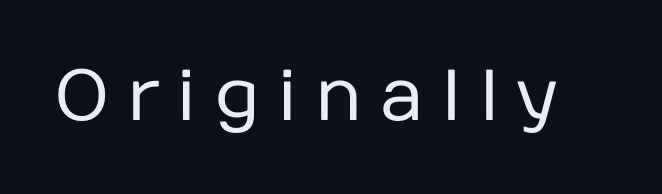
The image shows 72 px regular-weight sans-serif type, upright; set unusually wide letter spacing (+0.23 em), not underlined; low stroke contrast and a medium x-height.
